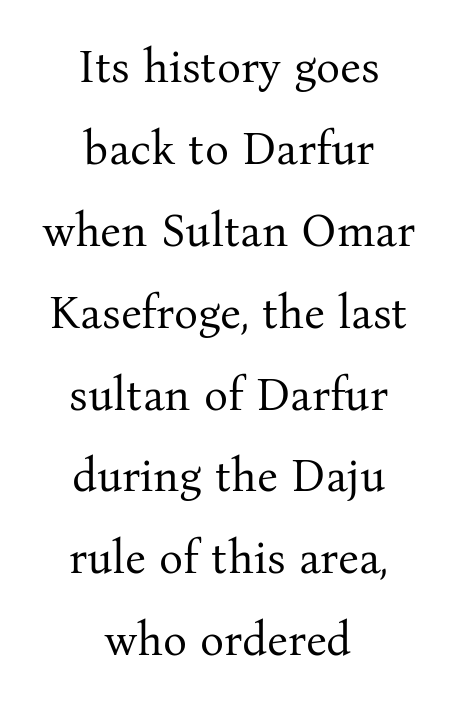
The image shows 45 px regular-weight serif type, upright; set centered, line spacing 1.82x, normal letter spacing, not underlined; medium stroke contrast and a medium x-height.
